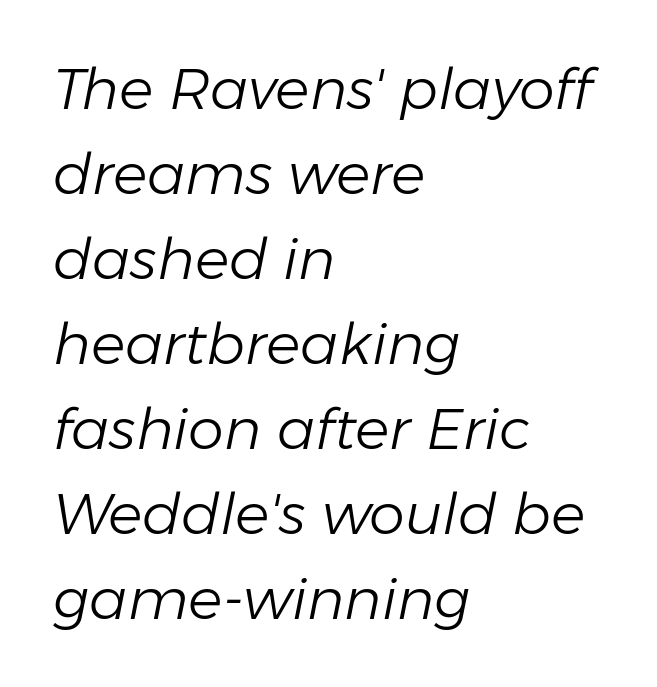
Q: Is the text bold? A: No.
Q: Is the text italic (slanted)? A: Yes, it leans right by about 11 degrees.
Q: Is the text underlined? A: No.
Q: How is the paragraph aligned? A: Left-aligned.
Q: Is the spacing between letters normal or unusually wide? A: Normal.
Q: Is the spacing between lines tight, normal or loose? A: Normal.
Q: Width (condensed, normal, or wide)? A: Normal.
Q: Stroke contrast? A: Low.
Q: x-height? A: Medium.
Q: Monospaced? A: No.
